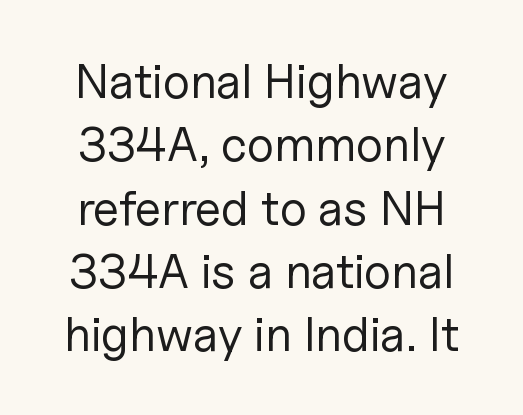
Character widths vary here, with narrow letters taking less room than wide ones. The rendering shows plain stroke endings on the letterforms — a sans-serif design. The letterforms sit shoulder to shoulder at normal distance. Do the letters lean? They stand straight. Stroke mass is kept to a normal reading level or below. Leading: standard.
